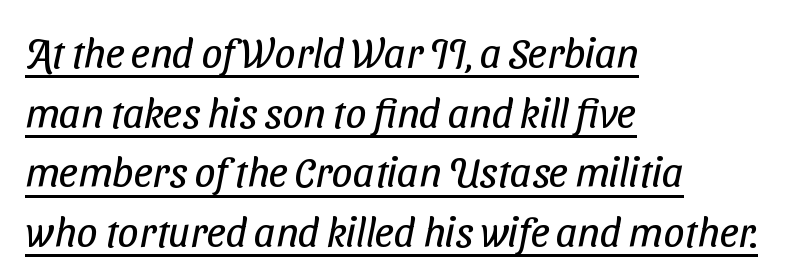
Font category for this specimen: sans-serif. On a weight scale, this lands at 450 or below. These lines are rendered in a variable-pitch font. Layout note: lines flush left. The passage shown stacks its lines at a standard gap. How are the letters spaced? Ordinarily, with no added tracking.
